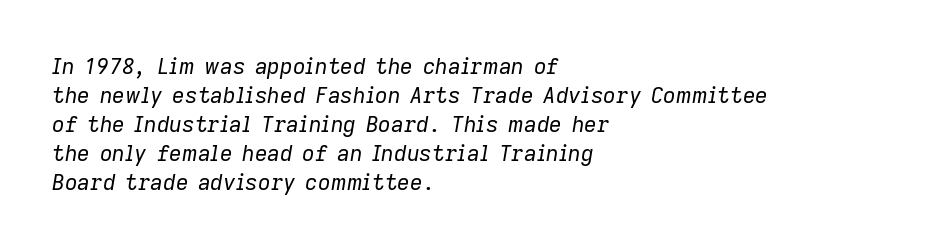
Q: Is the text bold? A: No.
Q: Is the text italic (slanted)? A: Yes, it leans right by about 9 degrees.
Q: Is the text underlined? A: No.
Q: How is the paragraph aligned? A: Left-aligned.
Q: Is the spacing between letters normal or unusually wide? A: Normal.
Q: Is the spacing between lines tight, normal or loose? A: Normal.
